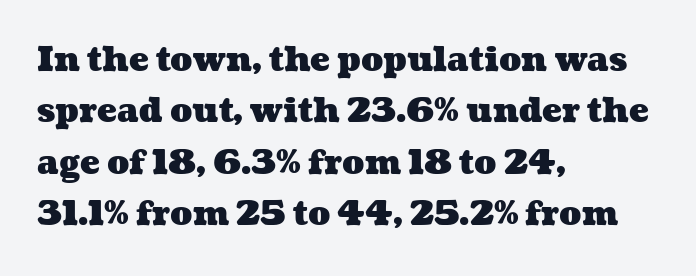
The image shows 33 px heavy, wide type; set left-aligned, normal line spacing (1.56x), normal letter spacing, not underlined; medium stroke contrast and a medium x-height.
